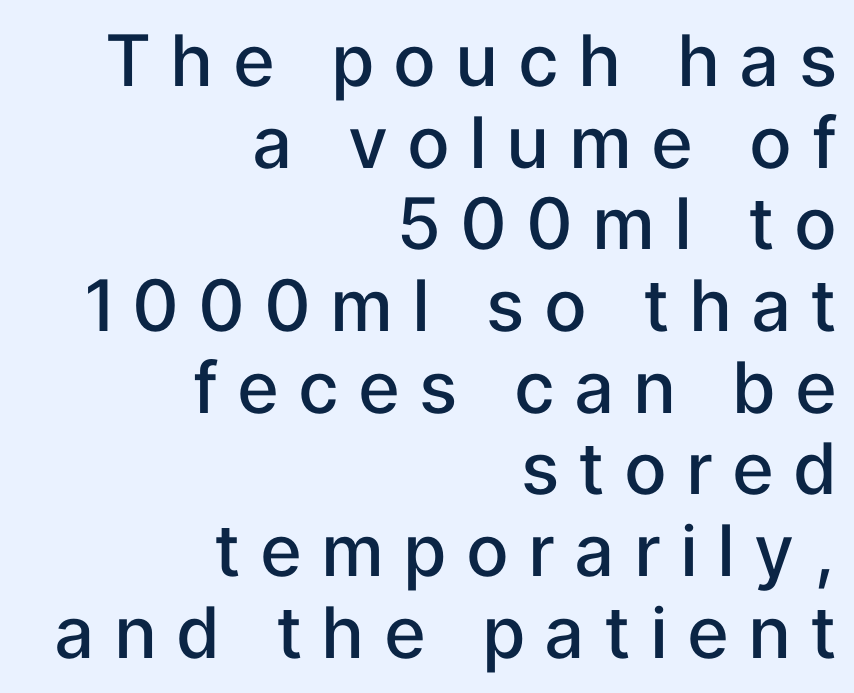
Q: Is the text bold? A: Semi-bold.
Q: Is the text italic (slanted)? A: No, it is upright.
Q: Is the typeface a serif or a sans-serif typeface? A: Sans-serif.
Q: Is the text underlined? A: No.
Q: How is the paragraph aligned? A: Right-aligned.
Q: Is the spacing between letters normal or unusually wide? A: Unusually wide.
Q: Is the spacing between lines tight, normal or loose? A: Tight.
Q: Width (condensed, normal, or wide)? A: Normal.
Q: Stroke contrast? A: Low.
Q: x-height? A: Medium.
Q: Monospaced? A: No.
